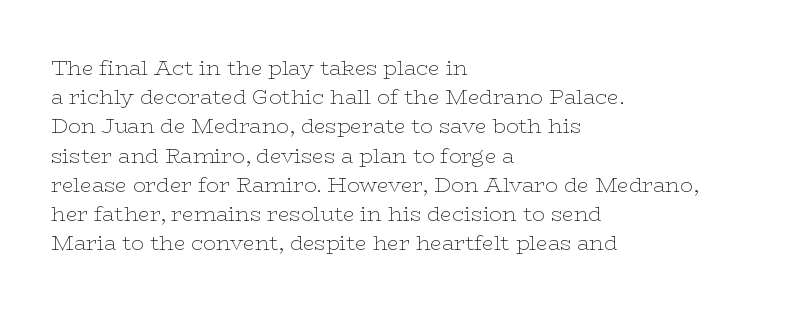
Tracking here is standard; glyphs follow each other at the usual distance. Heft: none added — not bold. These lines are set flush left with a ragged right edge. The letters stand straight up with perfectly vertical stems. Has an underline been added? It has not.
